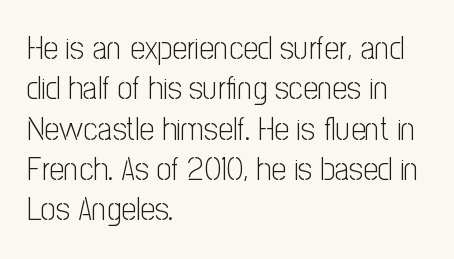
Each letter keeps its own natural width here, so spacing adapts to shape. Each stroke keeps to a modest, everyday thickness or less. Descender tails drop into unmarked territory. These lines were composed using upright roman letters.
